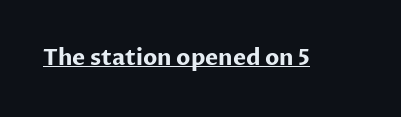
The image shows 22 px bold type, upright; set normal letter spacing, underlined.
